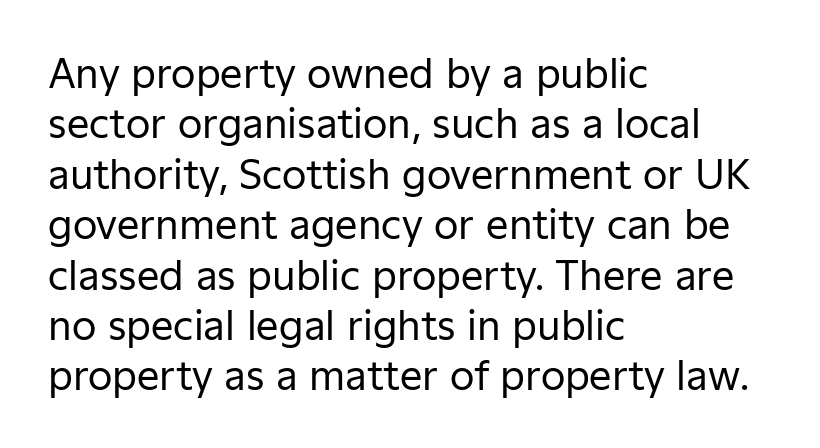
Q: Is the text bold? A: No.
Q: Is the text italic (slanted)? A: No, it is upright.
Q: Is the typeface a serif or a sans-serif typeface? A: Sans-serif.
Q: Is the text underlined? A: No.
Q: How is the paragraph aligned? A: Left-aligned.
Q: Is the spacing between letters normal or unusually wide? A: Normal.
Q: Is the spacing between lines tight, normal or loose? A: Normal.
Q: Width (condensed, normal, or wide)? A: Normal.
Q: Stroke contrast? A: Low.
Q: x-height? A: Medium.
Q: Monospaced? A: No.
